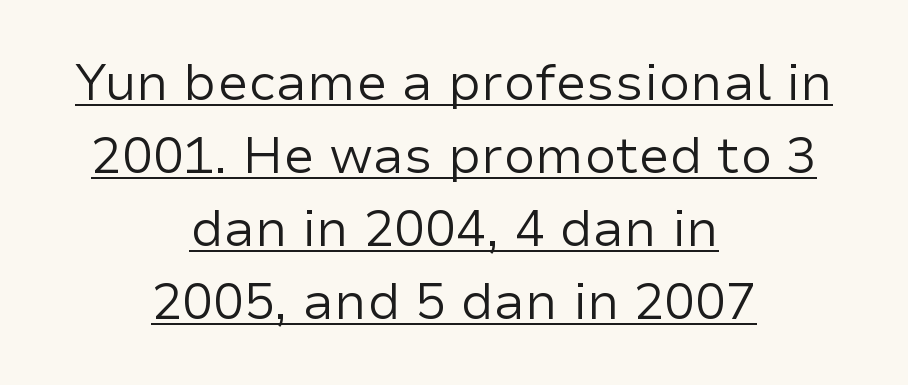
Q: Is the text bold? A: No.
Q: Is the text italic (slanted)? A: No, it is upright.
Q: Is the typeface a serif or a sans-serif typeface? A: Sans-serif.
Q: Is the text underlined? A: Yes.
Q: How is the paragraph aligned? A: Centered.
Q: Is the spacing between letters normal or unusually wide? A: Normal.
Q: Is the spacing between lines tight, normal or loose? A: Normal.
Q: Width (condensed, normal, or wide)? A: Normal.
Q: Stroke contrast? A: Low.
Q: x-height? A: Medium.
Q: Monospaced? A: No.
